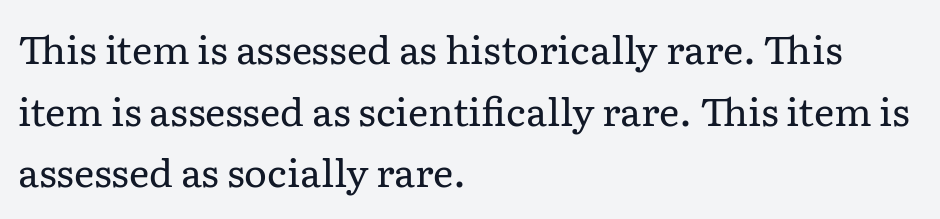
Glyph-to-glyph distance matches everyday printed text. Underline: absent. Characters remain perfectly vertical along every line. A quiet, ordinary-to-light weight characterises the typeface. Notice how the passage keeps a crisp vertical edge on the left only. The vertical gap from one line to the next is medium.
